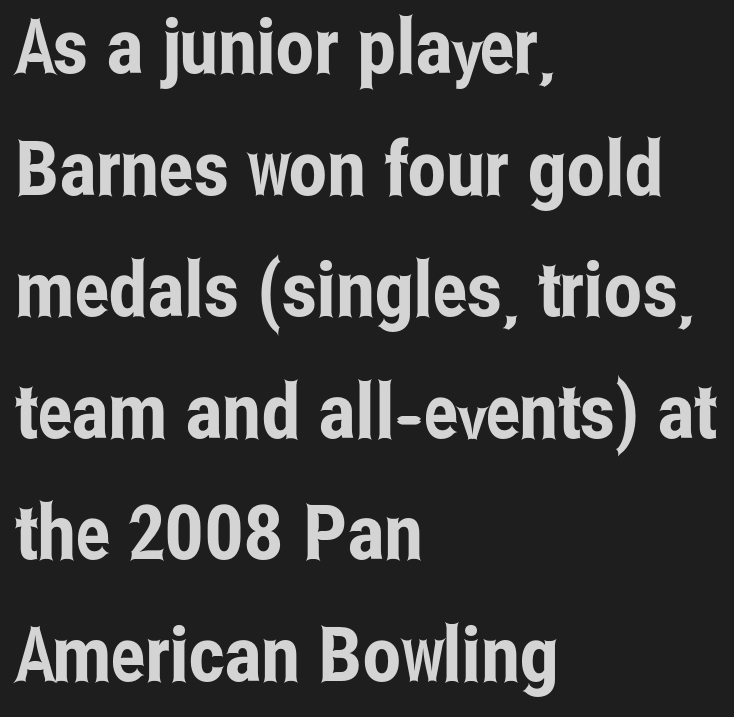
Q: Is the text italic (slanted)? A: No, it is upright.
Q: Is the typeface a serif or a sans-serif typeface? A: Sans-serif.
Q: Is the text underlined? A: No.
Q: How is the paragraph aligned? A: Left-aligned.
Q: Is the spacing between letters normal or unusually wide? A: Normal.
Q: Is the spacing between lines tight, normal or loose? A: Normal.
Q: Width (condensed, normal, or wide)? A: Condensed.
Q: Stroke contrast? A: Low.
Q: x-height? A: Medium.
Q: Monospaced? A: No.
